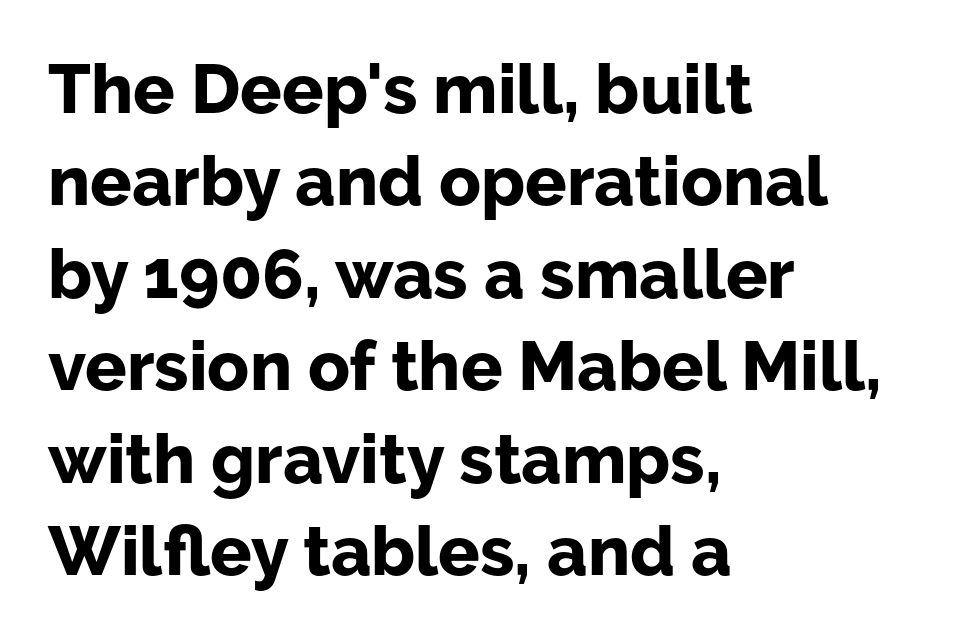
{"serif": "no", "italic": "no", "bold": "yes", "weight": "bold", "width": "normal", "stroke_contrast": "low", "x_height": "medium", "monospaced": "no", "underline": "no", "align": "left", "line_spacing": "normal", "line_spacing_ratio": 1.34, "letter_spacing": "normal", "letter_spacing_em": 0.0, "glyph_px": 69}
